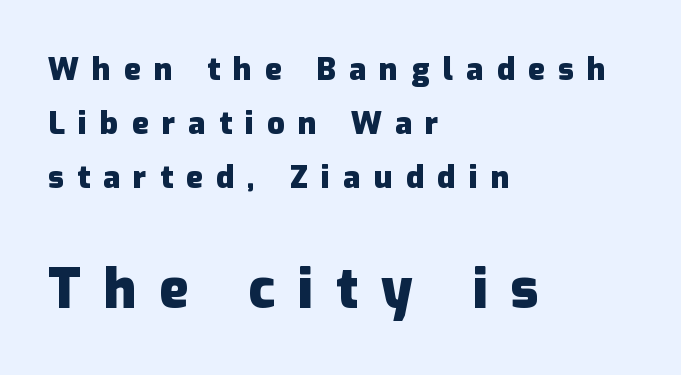
Q: Is the text bold? A: Yes.
Q: Is the text italic (slanted)? A: No, it is upright.
Q: Is the typeface a serif or a sans-serif typeface? A: Sans-serif.
Q: Is the text underlined? A: No.
Q: How is the paragraph aligned? A: Left-aligned.
Q: Is the spacing between letters normal or unusually wide? A: Unusually wide.
Q: Which block of text is set in a larger size, the first (top) or the second (bottom)? A: The second (bottom) one.
Q: Width (condensed, normal, or wide)? A: Normal.
Q: Stroke contrast? A: Low.
Q: x-height? A: Medium.
Q: Monospaced? A: No.
